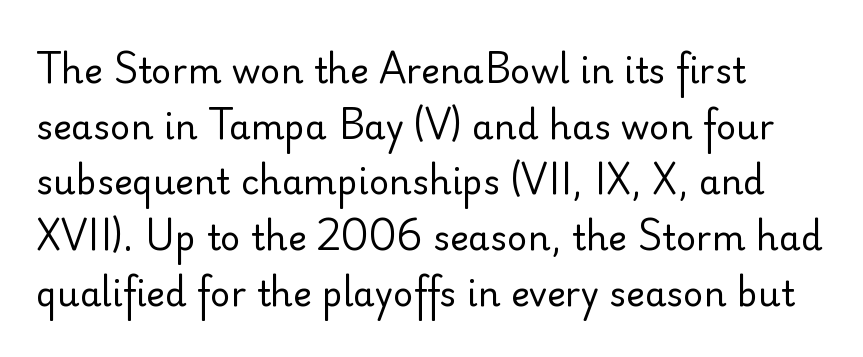
The image shows 35 px regular-weight sans-serif type, upright; set left-aligned, normal line spacing (1.59x), normal letter spacing, not underlined; low stroke contrast and a small x-height.
